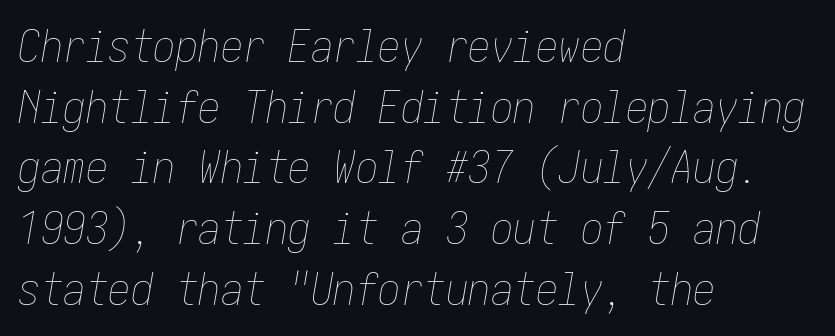
In CSS terms this would be text-align: left. Whoever set this chose a conventional vertical rhythm. Designer's note — italics engaged. Heaviness? Minimal to ordinary, like unemphasized prose. The letterforms sit shoulder to shoulder at normal distance. Honestly, there is no underline to notice here at all.
